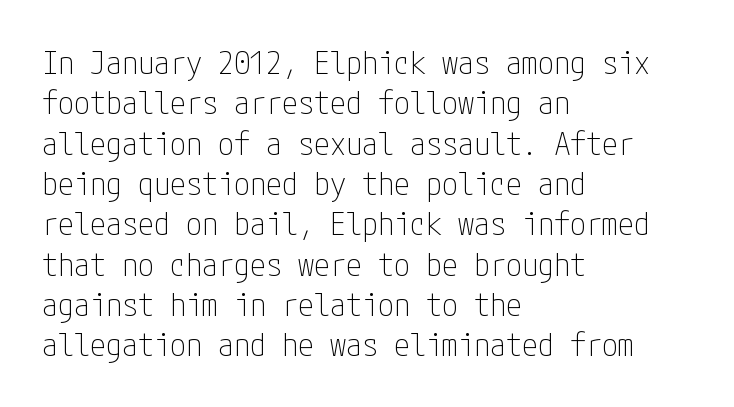
{"serif": "no", "italic": "no", "bold": "no", "weight": "thin", "width": "condensed", "stroke_contrast": "low", "x_height": "medium", "underline": "no", "align": "left", "line_spacing": "normal", "line_spacing_ratio": 1.26, "letter_spacing": "normal", "letter_spacing_em": 0.0, "glyph_px": 32}
